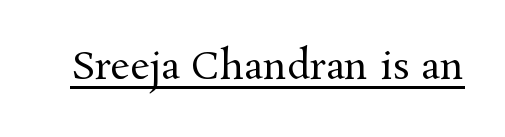
Q: Is the text bold? A: No.
Q: Is the text italic (slanted)? A: No, it is upright.
Q: Is the typeface a serif or a sans-serif typeface? A: Serif.
Q: Is the text underlined? A: Yes.
Q: Is the spacing between letters normal or unusually wide? A: Normal.
Q: Width (condensed, normal, or wide)? A: Normal.
Q: Stroke contrast? A: Medium.
Q: x-height? A: Medium.
Q: Monospaced? A: No.
